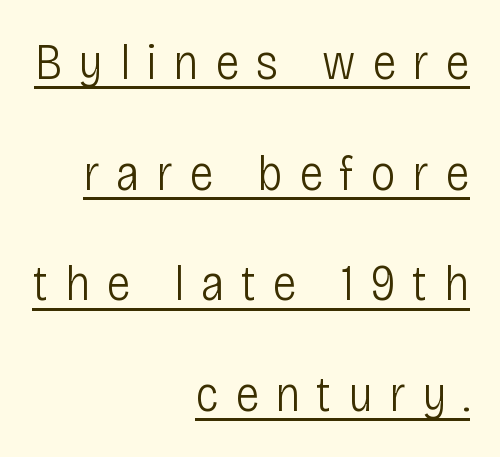
The image shows 51 px light, condensed sans-serif type, upright; set right-aligned, loose line spacing (2.17x), unusually wide letter spacing (+0.32 em), underlined; low stroke contrast and a large x-height.
